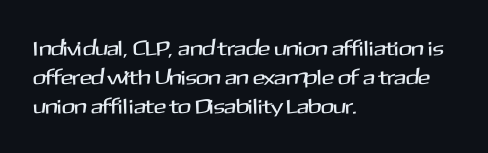
Q: Is the text italic (slanted)? A: No, it is upright.
Q: Is the text underlined? A: No.
Q: How is the paragraph aligned? A: Left-aligned.
Q: Is the spacing between letters normal or unusually wide? A: Normal.
Q: Is the spacing between lines tight, normal or loose? A: Normal.
